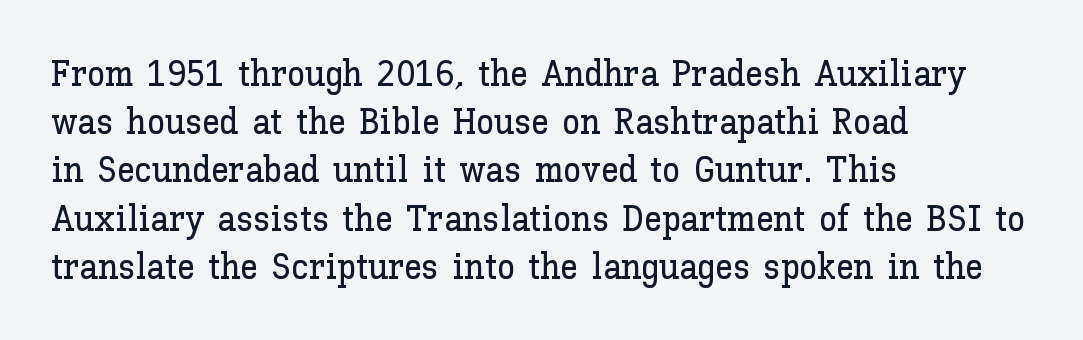
{"italic": "no", "width": "normal", "stroke_contrast": "low", "x_height": "medium", "monospaced": "no", "underline": "no", "align": "left", "line_spacing": "normal", "line_spacing_ratio": 1.34, "letter_spacing": "normal", "letter_spacing_em": 0.0, "glyph_px": 36}
